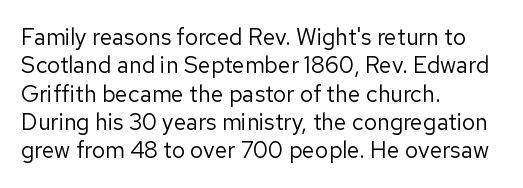
Nobody touched the tracking dial on this one. Visually the block forms a straight wall on the left and a jagged coastline on the right. Posture: upright roman. Beneath every word, the page is bare.
